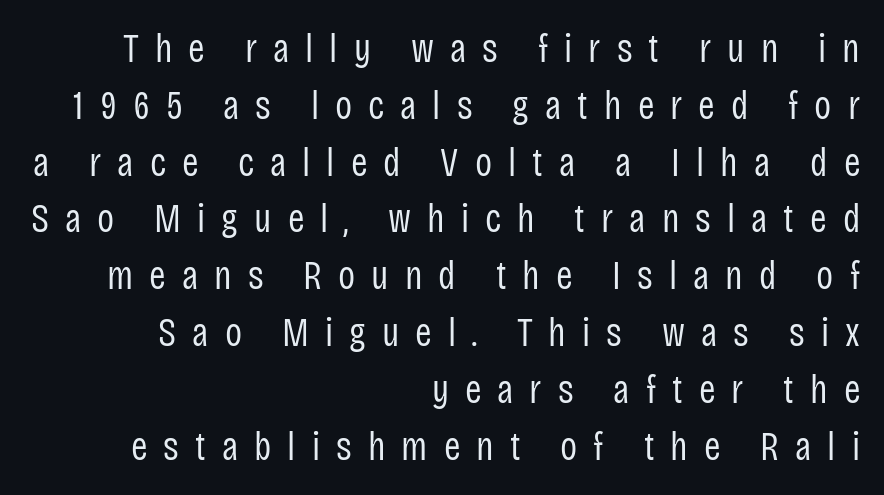
Q: Is the text bold? A: No.
Q: Is the text italic (slanted)? A: No, it is upright.
Q: Is the typeface a serif or a sans-serif typeface? A: Sans-serif.
Q: Is the text underlined? A: No.
Q: How is the paragraph aligned? A: Right-aligned.
Q: Is the spacing between letters normal or unusually wide? A: Unusually wide.
Q: Is the spacing between lines tight, normal or loose? A: Normal.
Q: Width (condensed, normal, or wide)? A: Condensed.
Q: Stroke contrast? A: Low.
Q: x-height? A: Large.
Q: Monospaced? A: No.
